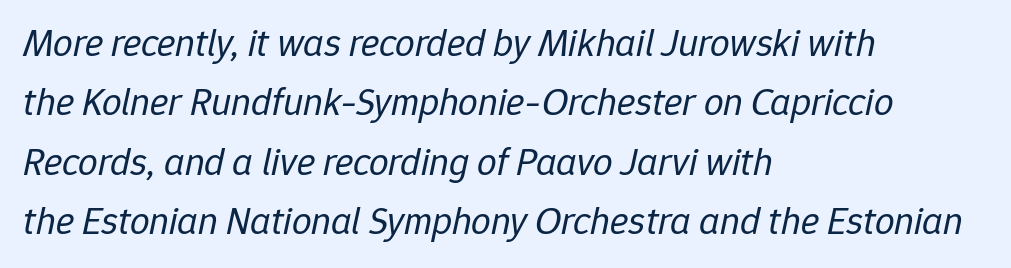
Q: Is the text bold? A: No.
Q: Is the text italic (slanted)? A: Yes, it leans right by about 12 degrees.
Q: Is the text underlined? A: No.
Q: How is the paragraph aligned? A: Left-aligned.
Q: Is the spacing between letters normal or unusually wide? A: Normal.
Q: Is the spacing between lines tight, normal or loose? A: Normal.
Q: Width (condensed, normal, or wide)? A: Normal.
Q: Stroke contrast? A: Low.
Q: x-height? A: Medium.
Q: Monospaced? A: No.
